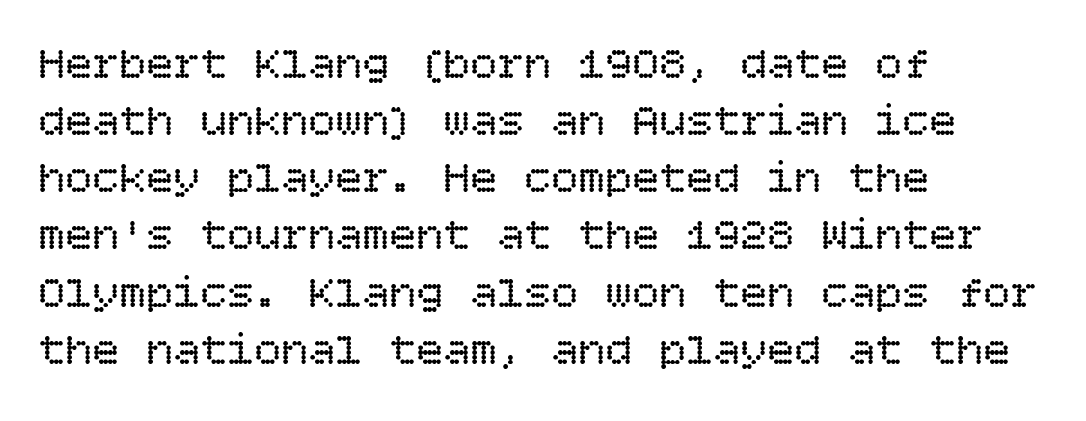
The image shows 45 px regular-weight type, upright; set left-aligned, normal line spacing (1.27x), normal letter spacing, not underlined; low stroke contrast and a large x-height.
